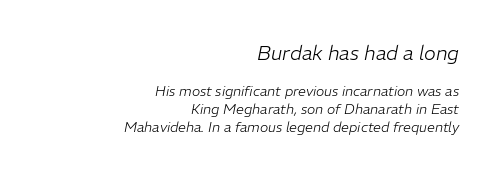
The image shows 20 px text type, italic (leaning right); set right-aligned, normal line spacing (1.3x), normal letter spacing, not underlined; the first (top) block is 1.43x larger.
